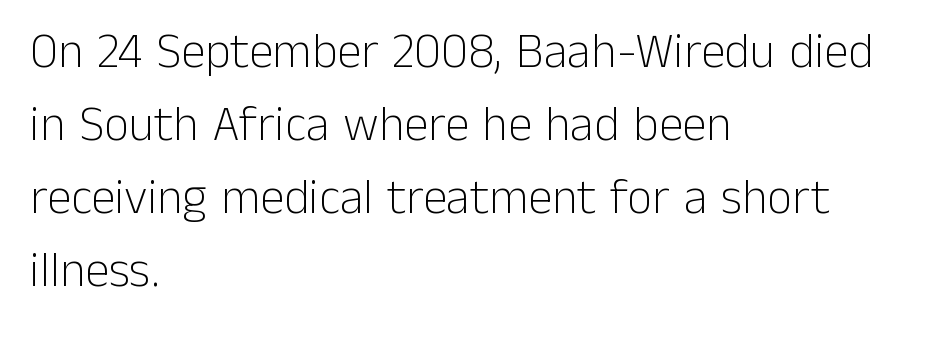
The image shows 49 px light sans-serif type, upright; set left-aligned, normal line spacing (1.49x), normal letter spacing, not underlined; low stroke contrast and a medium x-height.
